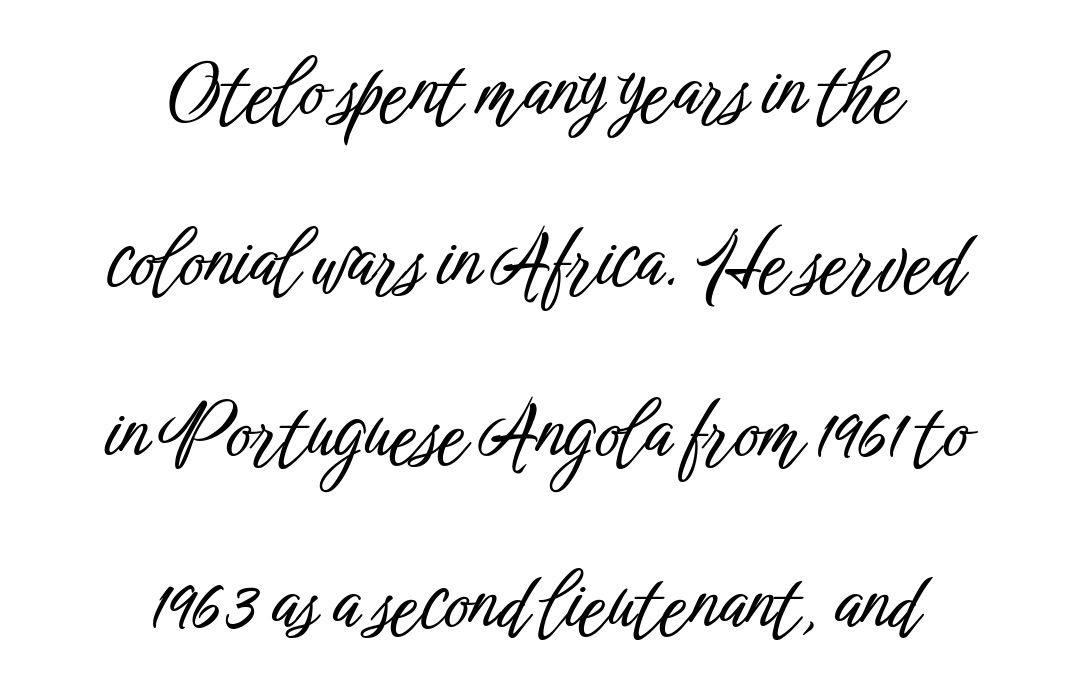
{"serif": "no", "width": "condensed", "stroke_contrast": "low", "x_height": "medium", "monospaced": "no", "underline": "no", "align": "center", "line_spacing": "loose", "line_spacing_ratio": 2.22, "letter_spacing": "normal", "letter_spacing_em": 0.0, "glyph_px": 77}
